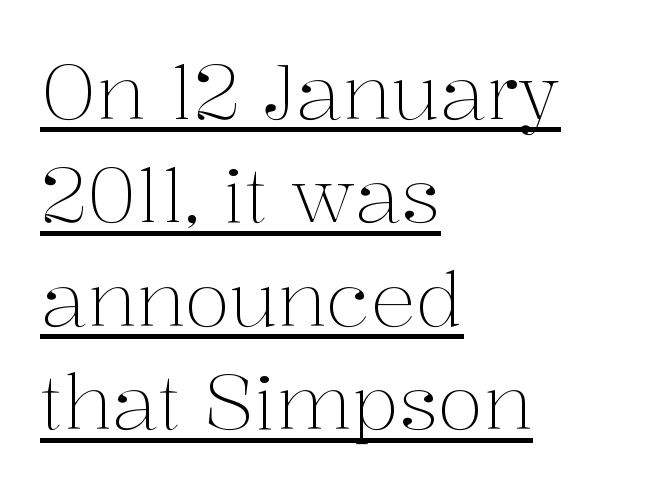
{"serif": "yes", "italic": "no", "bold": "no", "weight": "light", "width": "normal", "stroke_contrast": "medium", "x_height": "medium", "monospaced": "no", "underline": "yes", "align": "left", "line_spacing": "normal", "line_spacing_ratio": 1.38, "letter_spacing": "normal", "letter_spacing_em": 0.0, "glyph_px": 75}
